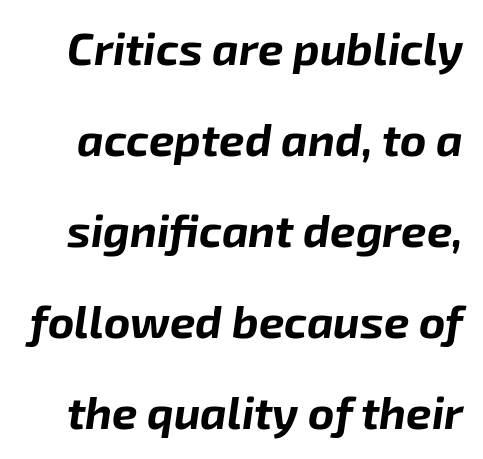
The image shows 45 px bold type, italic (leaning right); set loose line spacing (2.02x), normal letter spacing, not underlined; low stroke contrast and a medium x-height.
